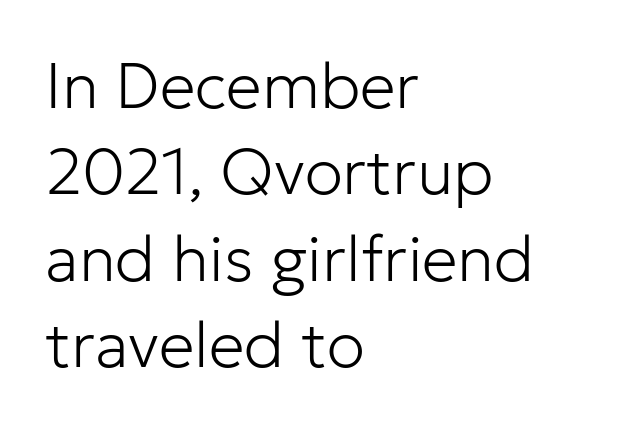
The image shows 64 px light sans-serif type, upright; set left-aligned, normal line spacing (1.35x), normal letter spacing, not underlined; low stroke contrast and a medium x-height.
